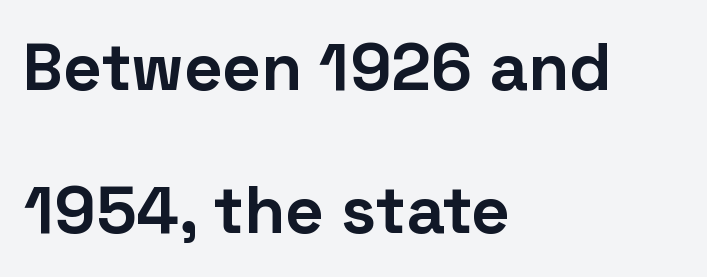
{"serif": "no", "italic": "no", "bold": "yes", "weight": "bold", "width": "normal", "stroke_contrast": "low", "x_height": "medium", "monospaced": "no", "underline": "no", "align": "left", "line_spacing": "loose", "line_spacing_ratio": 2.13, "letter_spacing": "normal", "letter_spacing_em": 0.0, "glyph_px": 67}
